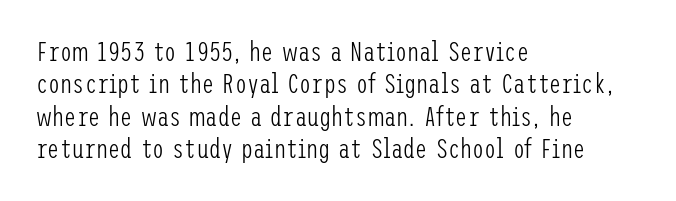
{"italic": "no", "bold": "no", "underline": "no", "align": "left", "line_spacing_ratio": 1.2, "letter_spacing": "normal", "letter_spacing_em": 0.0, "glyph_px": 27}
